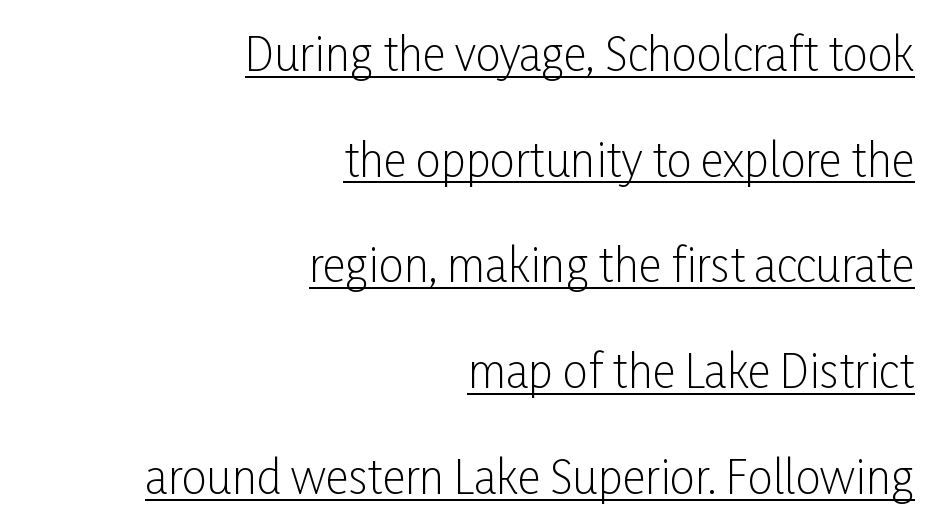
The image shows 45 px light, condensed sans-serif type, upright; set right-aligned, loose line spacing (2.35x), normal letter spacing, underlined; low stroke contrast and a medium x-height.
